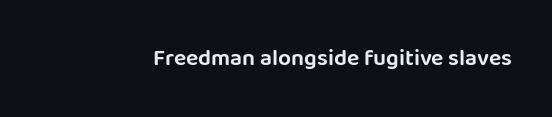
Each word holds together tightly as a unit, with standard inter-letter gaps. Posture: upright roman. The specimen omits any rule beneath the text block's lines.
